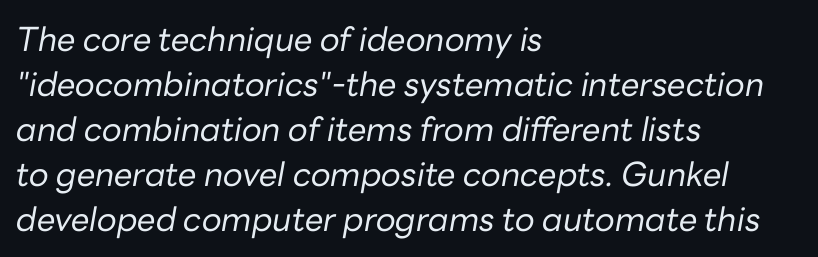
{"italic": "yes", "lean": "right", "slant_degrees": 10, "bold": "no", "weight": "regular", "width": "normal", "stroke_contrast": "low", "x_height": "medium", "monospaced": "no", "underline": "no", "align": "left", "line_spacing": "normal", "line_spacing_ratio": 1.36, "letter_spacing": "normal", "letter_spacing_em": 0.0, "glyph_px": 33}
